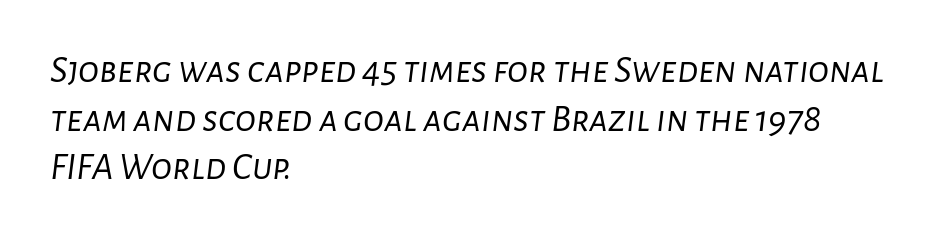
Q: Is the text bold? A: No.
Q: Is the text italic (slanted)? A: Yes, it leans right by about 7 degrees.
Q: Is the text underlined? A: No.
Q: How is the paragraph aligned? A: Left-aligned.
Q: Is the spacing between letters normal or unusually wide? A: Normal.
Q: Is the spacing between lines tight, normal or loose? A: Normal.
Q: Width (condensed, normal, or wide)? A: Normal.
Q: Stroke contrast? A: Low.
Q: x-height? A: Medium.
Q: Monospaced? A: No.
